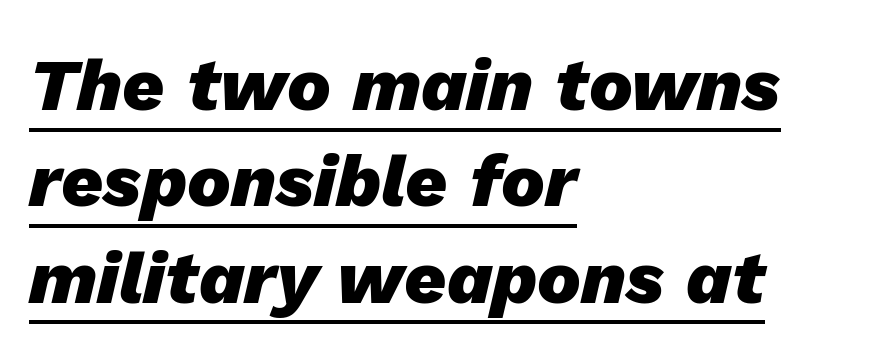
Q: Is the text bold? A: Yes.
Q: Is the text italic (slanted)? A: Yes, it leans right by about 13 degrees.
Q: Is the text underlined? A: Yes.
Q: How is the paragraph aligned? A: Left-aligned.
Q: Is the spacing between letters normal or unusually wide? A: Normal.
Q: Is the spacing between lines tight, normal or loose? A: Normal.
Q: Width (condensed, normal, or wide)? A: Normal.
Q: Stroke contrast? A: Low.
Q: x-height? A: Medium.
Q: Monospaced? A: No.
